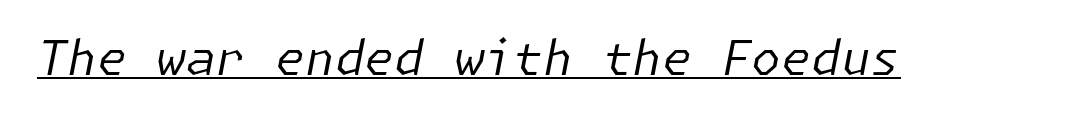
Q: Is the text bold? A: No.
Q: Is the text italic (slanted)? A: Yes, it leans right by about 11 degrees.
Q: Is the text underlined? A: Yes.
Q: Is the spacing between letters normal or unusually wide? A: Normal.
Q: Width (condensed, normal, or wide)? A: Normal.
Q: Stroke contrast? A: Low.
Q: x-height? A: Medium.
